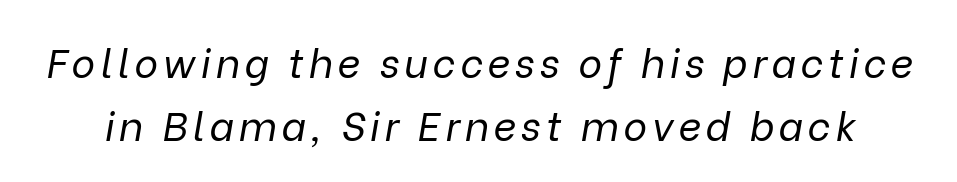
{"italic": "yes", "lean": "right", "slant_degrees": 9, "bold": "no", "weight": "regular", "width": "normal", "stroke_contrast": "low", "x_height": "medium", "monospaced": "no", "underline": "no", "line_spacing": "normal", "line_spacing_ratio": 1.57, "glyph_px": 40}
